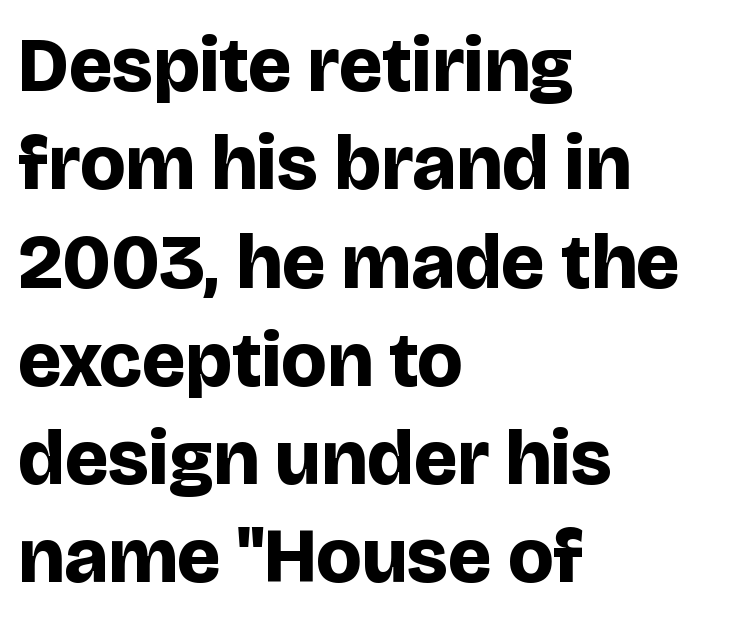
Q: Is the text bold? A: Yes.
Q: Is the text italic (slanted)? A: No, it is upright.
Q: Is the typeface a serif or a sans-serif typeface? A: Sans-serif.
Q: Is the text underlined? A: No.
Q: How is the paragraph aligned? A: Left-aligned.
Q: Is the spacing between letters normal or unusually wide? A: Normal.
Q: Is the spacing between lines tight, normal or loose? A: Normal.
Q: Width (condensed, normal, or wide)? A: Normal.
Q: Stroke contrast? A: Low.
Q: x-height? A: Large.
Q: Monospaced? A: No.
